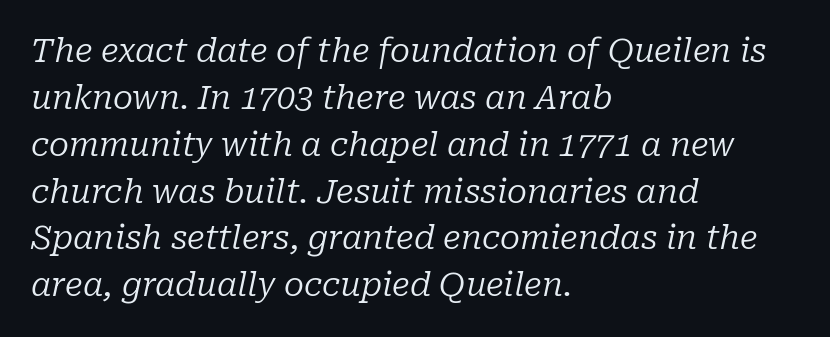
Letterform terminals end in serifs throughout the passage. Tall strokes in this sample are angled rather than plumb. This rendering uses left alignment, leaving the right contour irregular. The characters are drawn with everyday or finer stroke widths.
